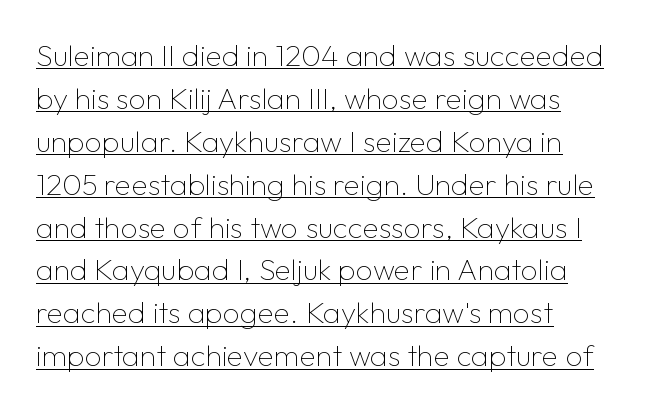
Q: Is the text bold? A: No.
Q: Is the text italic (slanted)? A: No, it is upright.
Q: Is the typeface a serif or a sans-serif typeface? A: Sans-serif.
Q: Is the text underlined? A: Yes.
Q: How is the paragraph aligned? A: Left-aligned.
Q: Is the spacing between letters normal or unusually wide? A: Normal.
Q: Is the spacing between lines tight, normal or loose? A: Normal.
Q: Width (condensed, normal, or wide)? A: Normal.
Q: Stroke contrast? A: Low.
Q: x-height? A: Medium.
Q: Monospaced? A: No.
